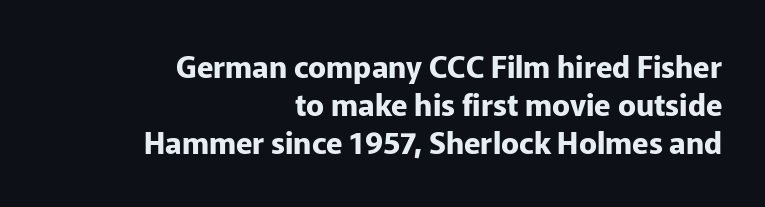
In terms of leading, this rendering sits right in the middle. These lines stack with their right ends in a neat column. This sample uses a sans-serif face. Honestly, the letter spacing is just normal — you wouldn't notice it. These lines carry a lot of weight — the face is fully bold.
